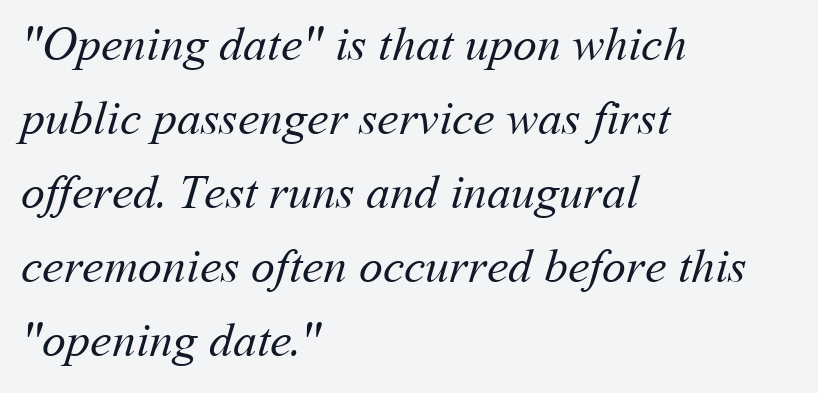
{"bold": "no", "weight": "regular", "width": "normal", "stroke_contrast": "medium", "x_height": "medium", "monospaced": "no", "underline": "no", "align": "left", "line_spacing": "normal", "line_spacing_ratio": 1.54, "letter_spacing": "normal", "letter_spacing_em": 0.0, "glyph_px": 48}
